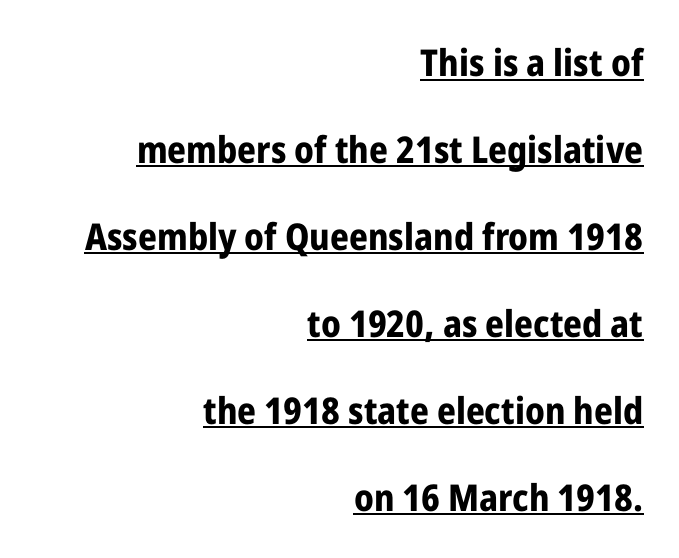
Q: Is the text bold? A: Yes.
Q: Is the text italic (slanted)? A: No, it is upright.
Q: Is the typeface a serif or a sans-serif typeface? A: Sans-serif.
Q: Is the text underlined? A: Yes.
Q: How is the paragraph aligned? A: Right-aligned.
Q: Is the spacing between letters normal or unusually wide? A: Normal.
Q: Is the spacing between lines tight, normal or loose? A: Loose.
Q: Width (condensed, normal, or wide)? A: Condensed.
Q: Stroke contrast? A: Low.
Q: x-height? A: Medium.
Q: Monospaced? A: No.
